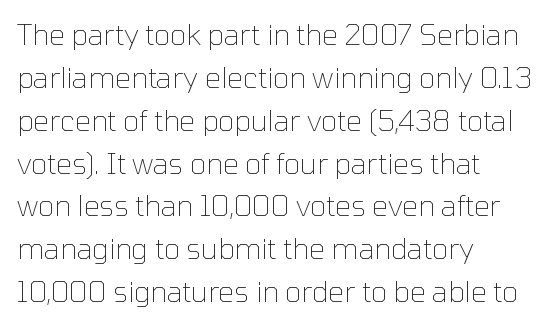
Q: Is the text bold? A: No.
Q: Is the text italic (slanted)? A: No, it is upright.
Q: Is the typeface a serif or a sans-serif typeface? A: Sans-serif.
Q: Is the text underlined? A: No.
Q: How is the paragraph aligned? A: Left-aligned.
Q: Is the spacing between letters normal or unusually wide? A: Normal.
Q: Is the spacing between lines tight, normal or loose? A: Normal.
Q: Width (condensed, normal, or wide)? A: Normal.
Q: Stroke contrast? A: Low.
Q: x-height? A: Medium.
Q: Monospaced? A: No.
